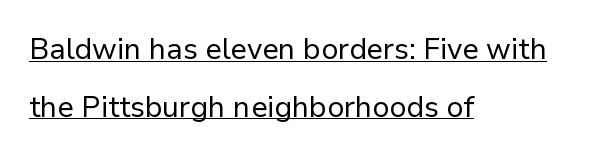
The image shows 29 px regular-weight sans-serif type, upright; set left-aligned, loose line spacing (1.99x), normal letter spacing, underlined; low stroke contrast and a medium x-height.
